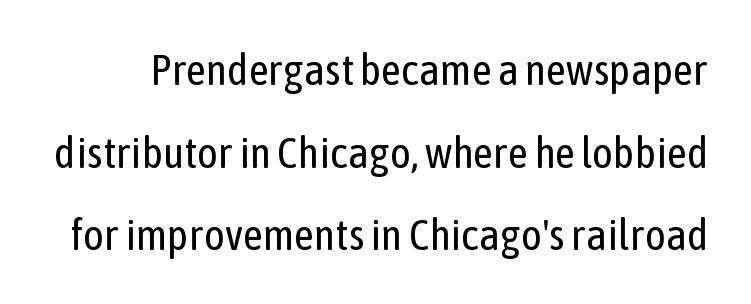
{"serif": "no", "italic": "no", "bold": "no", "weight": "regular", "width": "condensed", "stroke_contrast": "low", "x_height": "medium", "monospaced": "no", "underline": "no", "line_spacing_ratio": 1.88, "letter_spacing": "normal", "letter_spacing_em": 0.0, "glyph_px": 44}
